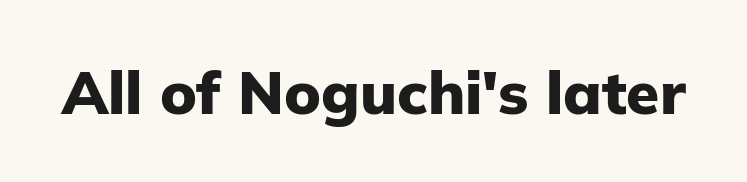
Words float on clear page, feet unadorned. Notice how the stems are strictly vertical — no italics here. A typesetter would call this proportional, since set widths differ per character. Short note: letters normally spaced.
